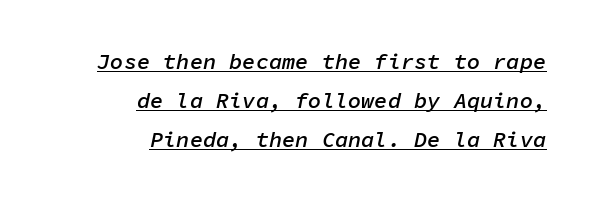
Short note: letters normally spaced. Casual observation: everything's shoved over to the right. Compared with undecorated copy, this sample adds a rule below the words. The passage shown is semibold, sitting just below true bold. The glyphs look as if they've been sheared to an angle.
